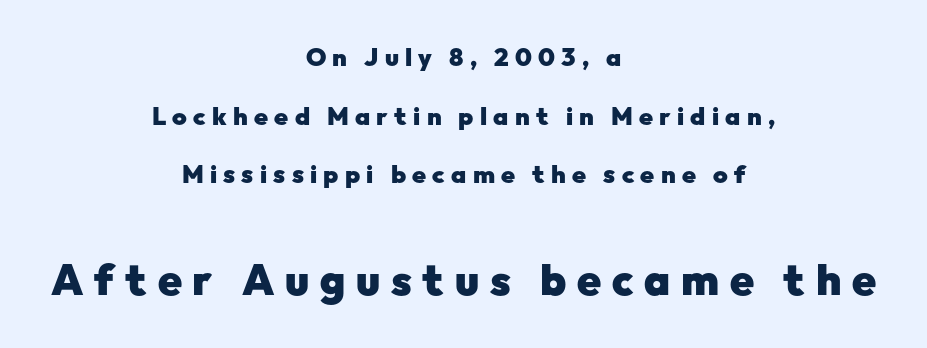
The image shows 43 px heavy sans-serif type, upright; set centered, loose line spacing (2.35x), unusually wide letter spacing (+0.25 em), not underlined; the second (bottom) block is 1.72x larger; low stroke contrast and a medium x-height.
